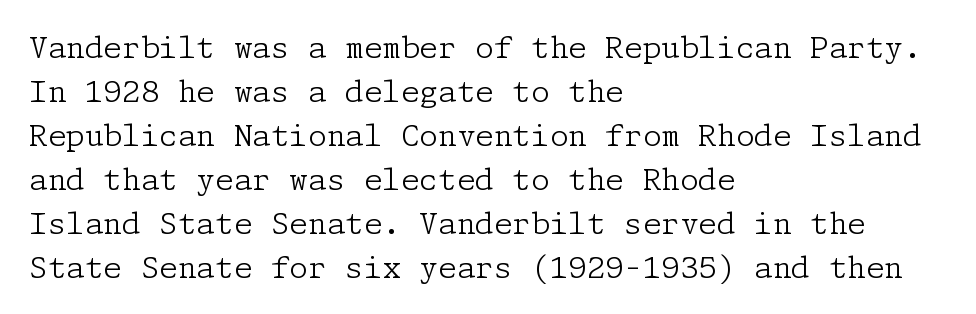
The image shows 30 px light serif type, upright; set left-aligned, normal line spacing (1.47x), normal letter spacing, not underlined; low stroke contrast and a medium x-height.
